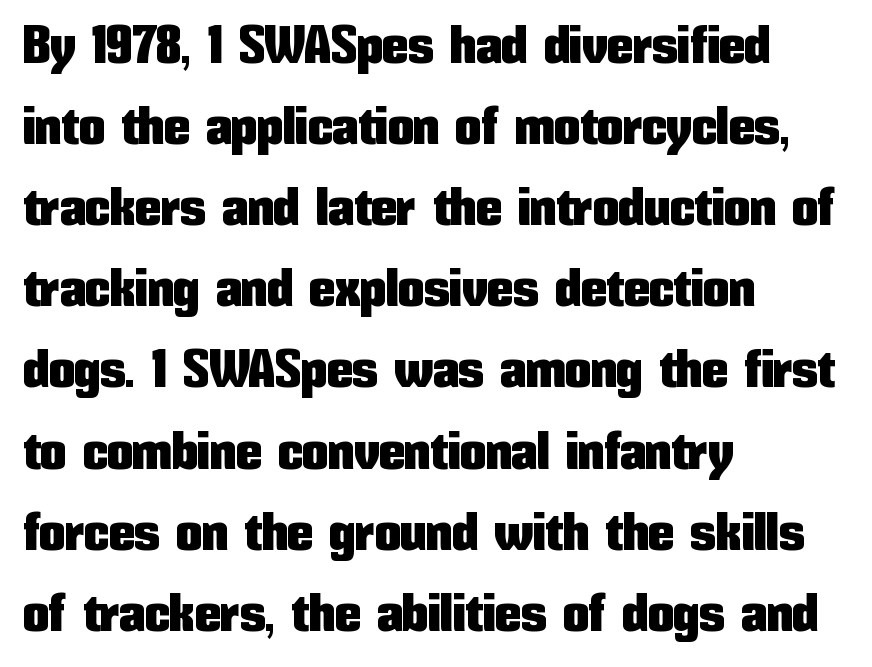
{"serif": "no", "italic": "no", "width": "condensed", "stroke_contrast": "low", "x_height": "medium", "monospaced": "no", "underline": "no", "align": "left", "line_spacing": "normal", "line_spacing_ratio": 1.56, "letter_spacing": "normal", "letter_spacing_em": 0.0, "glyph_px": 52}
